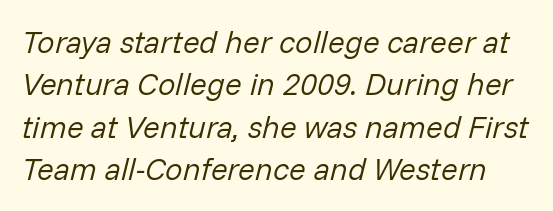
Q: Is the text bold? A: No.
Q: Is the text italic (slanted)? A: Yes, it leans right by about 14 degrees.
Q: Is the text underlined? A: No.
Q: Is the spacing between letters normal or unusually wide? A: Normal.
Q: Is the spacing between lines tight, normal or loose? A: Normal.
Q: Width (condensed, normal, or wide)? A: Normal.
Q: Stroke contrast? A: Low.
Q: x-height? A: Medium.
Q: Monospaced? A: No.
